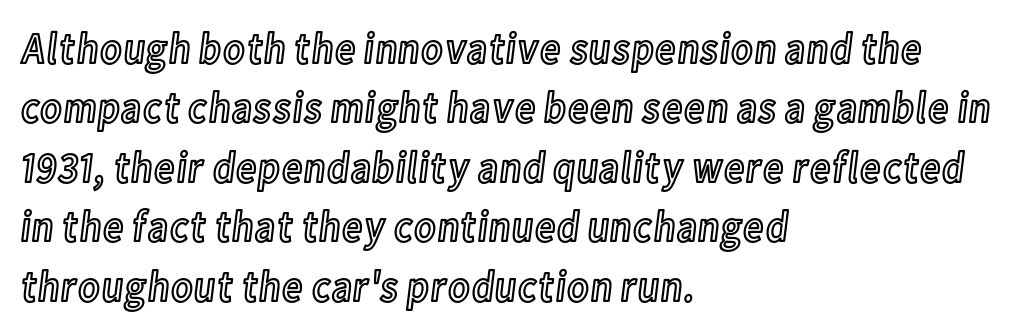
{"width": "condensed", "x_height": "medium", "monospaced": "no", "underline": "no", "align": "left", "line_spacing": "normal", "line_spacing_ratio": 1.35, "letter_spacing": "normal", "letter_spacing_em": 0.0, "glyph_px": 44}
